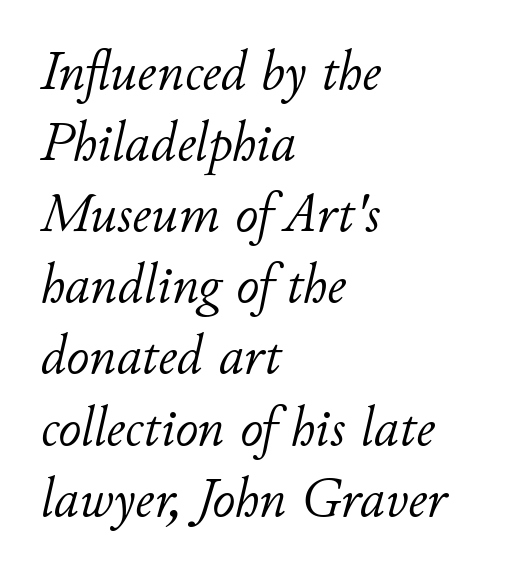
The lines in this sample share a left origin and differ only in where they stop. Each new line begins a customary step beneath the previous one. This sample has the flowing, uneven cadence of proportional lettering. The typography opts for an oblique posture over an upright one. The letterforms sit at book weight or below.
